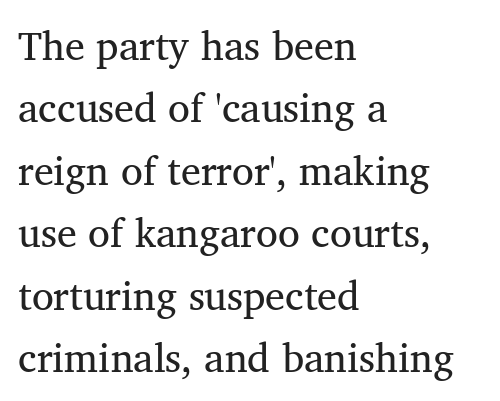
The image shows 40 px regular-weight serif type, upright; set left-aligned, normal line spacing (1.56x), normal letter spacing, not underlined; medium stroke contrast and a medium x-height.
